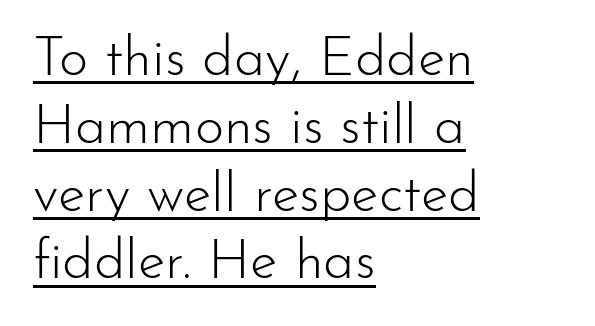
Q: Is the text bold? A: No.
Q: Is the text italic (slanted)? A: No, it is upright.
Q: Is the typeface a serif or a sans-serif typeface? A: Sans-serif.
Q: Is the text underlined? A: Yes.
Q: How is the paragraph aligned? A: Left-aligned.
Q: Is the spacing between letters normal or unusually wide? A: Normal.
Q: Width (condensed, normal, or wide)? A: Normal.
Q: Stroke contrast? A: Low.
Q: x-height? A: Small.
Q: Monospaced? A: No.
